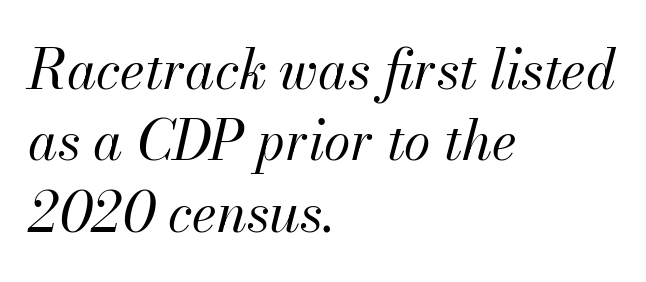
Q: Is the text bold? A: No.
Q: Is the text italic (slanted)? A: Yes, it leans right by about 13 degrees.
Q: Is the text underlined? A: No.
Q: How is the paragraph aligned? A: Left-aligned.
Q: Is the spacing between letters normal or unusually wide? A: Normal.
Q: Is the spacing between lines tight, normal or loose? A: Normal.
Q: Width (condensed, normal, or wide)? A: Normal.
Q: Stroke contrast? A: Medium.
Q: x-height? A: Small.
Q: Monospaced? A: No.
